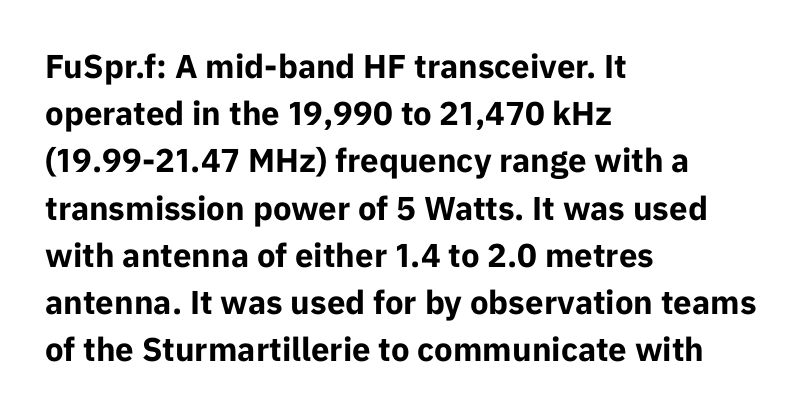
The ragged edge is on the right, which tells us the setting is flush left. Check under the words: just untouched page. Typesetter's note: full bold, strokes at maximum text heaviness. The tracking reads as untouched default to a designer's eye. Rows of type keep a routine distance in the vertical direction. Serifs: no, the terminals of the letterforms are clean.
